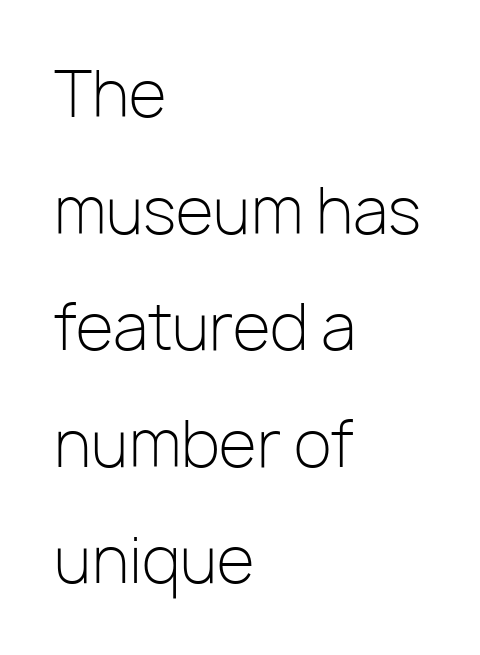
Q: Is the text bold? A: No.
Q: Is the text italic (slanted)? A: No, it is upright.
Q: Is the typeface a serif or a sans-serif typeface? A: Sans-serif.
Q: Is the text underlined? A: No.
Q: How is the paragraph aligned? A: Left-aligned.
Q: Is the spacing between letters normal or unusually wide? A: Normal.
Q: Width (condensed, normal, or wide)? A: Normal.
Q: Stroke contrast? A: Low.
Q: x-height? A: Medium.
Q: Monospaced? A: No.
